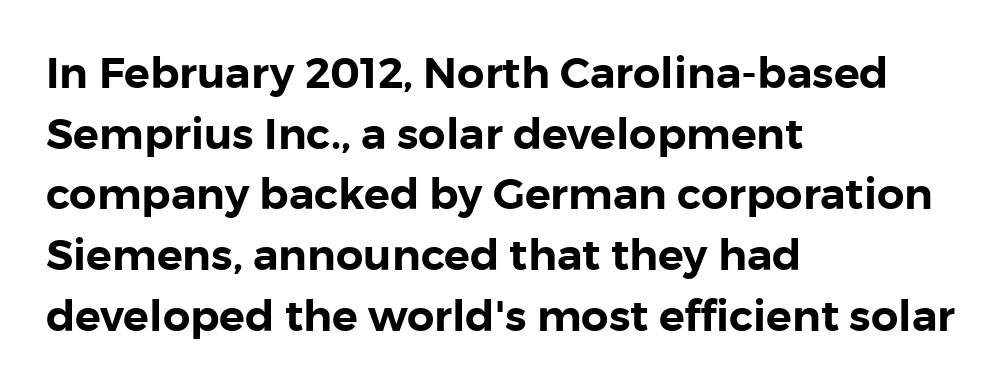
Looks like regular typesetting: each glyph gets only the width it needs. The specimen reads as upright at a glance. A sans-serif font was chosen for this passage. Teacher's note: observe the even left margin — that is flush-left alignment.
